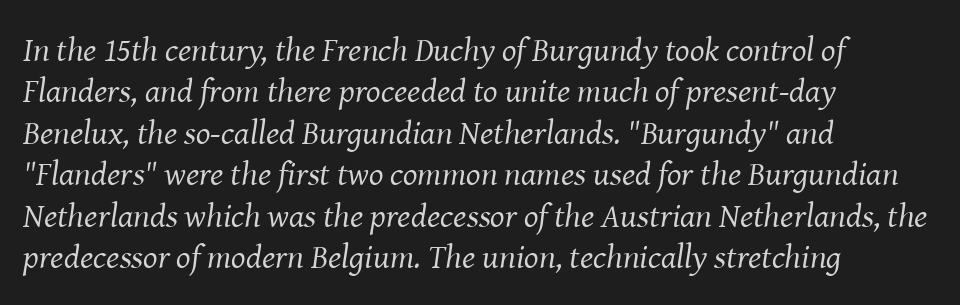
The image shows 34 px regular-weight serif type, italic (leaning right); set left-aligned, line spacing 1.22x, normal letter spacing, not underlined; medium stroke contrast and a medium x-height.
